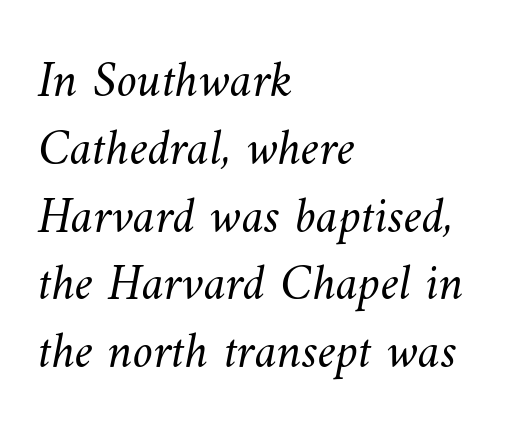
The rendering keeps characters at their native spacing. The strokes are not fattened; the text isn't bold. All the whitespace from short lines collects on the right. Is this a fixed-width face? No — the glyphs have proportional, varying widths. Unmarked baselines from the first word to the last. Vertical spacing — default.
